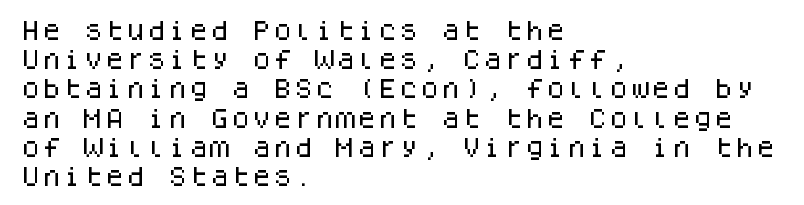
The image shows 21 px text type, upright; set left-aligned, normal line spacing (1.39x), normal letter spacing, not underlined.
